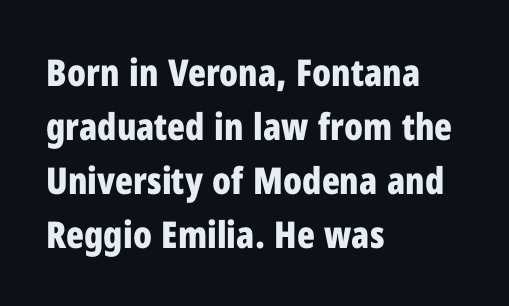
There is no visible air inserted between adjacent glyphs. Varying glyph widths throughout — classic text-font behaviour. This rendering employs a face without finishing strokes, i.e., a sans-serif. The words here are not underlined.
